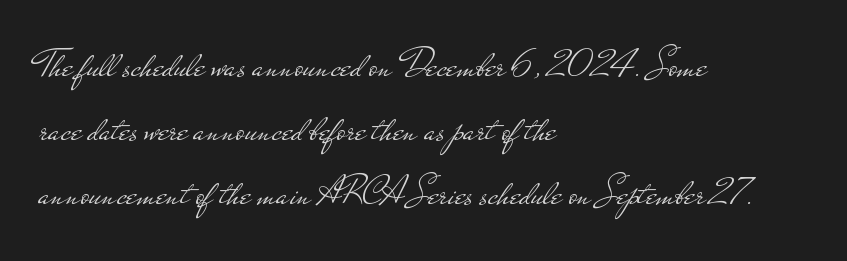
The image shows 41 px light, wide sans-serif type; set left-aligned, normal line spacing (1.56x), normal letter spacing, not underlined; low stroke contrast and a small x-height.
